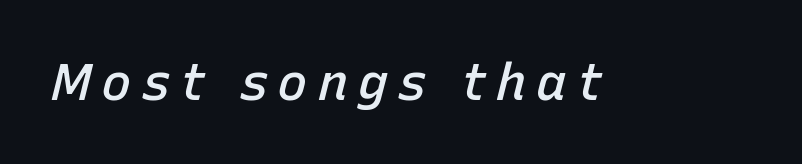
Each glyph is drawn with semibold strokes, heavier than normal yet not fully bold. These lines are rendered in a variable-pitch font. Check under the words: just untouched page. Every character sits at an angle, as italics do.
